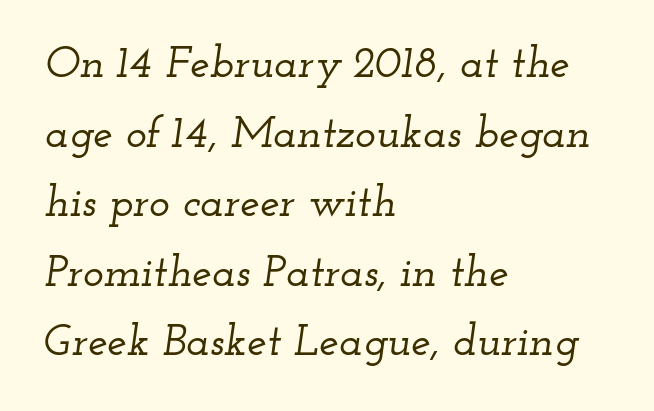
{"serif": "yes", "italic": "yes", "lean": "right", "slant_degrees": 12, "width": "wide", "stroke_contrast": "low", "x_height": "small", "monospaced": "no", "underline": "no", "align": "left", "line_spacing": "normal", "line_spacing_ratio": 1.58, "letter_spacing": "normal", "letter_spacing_em": 0.0, "glyph_px": 44}
